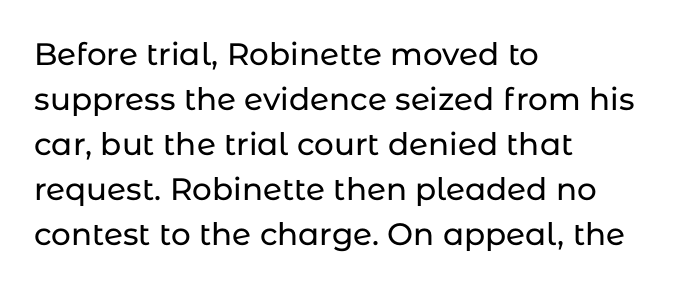
Q: Is the text italic (slanted)? A: No, it is upright.
Q: Is the typeface a serif or a sans-serif typeface? A: Sans-serif.
Q: Is the text underlined? A: No.
Q: How is the paragraph aligned? A: Left-aligned.
Q: Is the spacing between letters normal or unusually wide? A: Normal.
Q: Is the spacing between lines tight, normal or loose? A: Normal.
Q: Width (condensed, normal, or wide)? A: Normal.
Q: Stroke contrast? A: Low.
Q: x-height? A: Medium.
Q: Monospaced? A: No.
